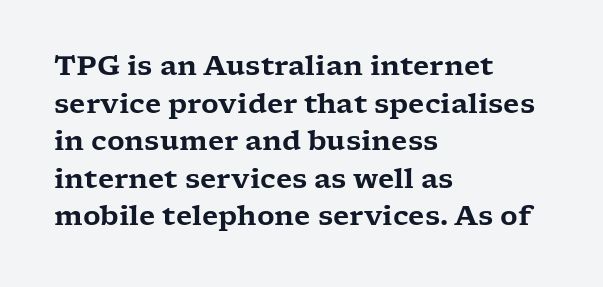
Q: Is the text italic (slanted)? A: No, it is upright.
Q: Is the text underlined? A: No.
Q: How is the paragraph aligned? A: Left-aligned.
Q: Is the spacing between letters normal or unusually wide? A: Normal.
Q: Is the spacing between lines tight, normal or loose? A: Normal.
